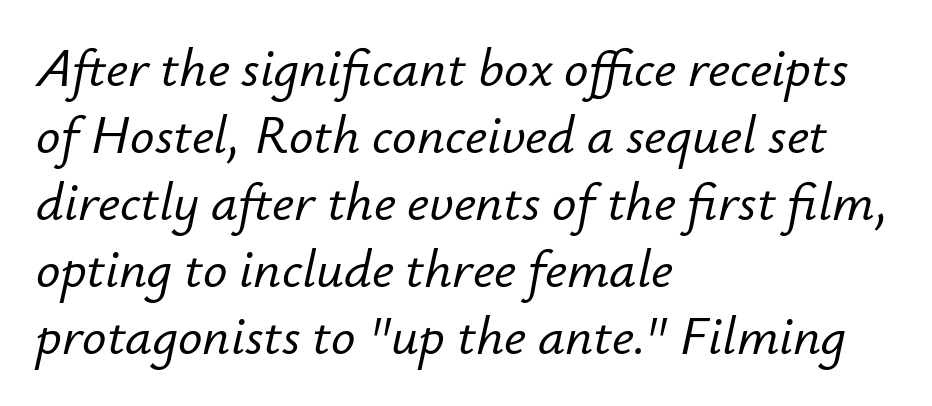
Emphasis-style slanted type is in use. The lines in this sample share a left origin and differ only in where they stop. The rendering keeps characters at their native spacing. The words here are not underlined. These lines are rendered in a variable-pitch font.
